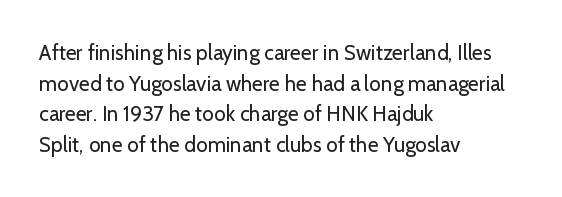
{"italic": "no", "bold": "no", "underline": "no", "align": "left", "line_spacing": "normal", "line_spacing_ratio": 1.46, "letter_spacing": "normal", "letter_spacing_em": 0.0, "glyph_px": 21}
